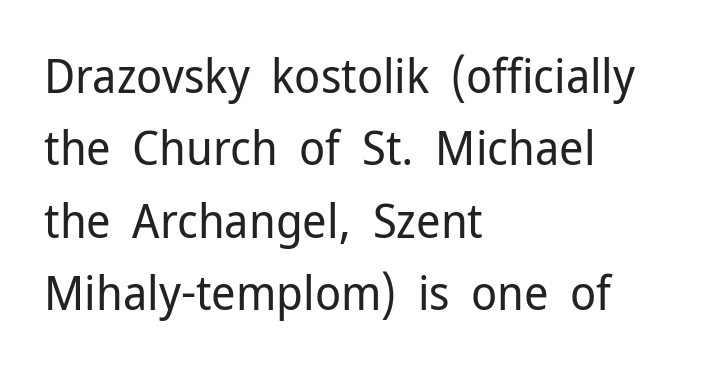
Stroke mass is kept to a normal reading level or below. This is the regular roman posture of the typeface. Leading: standard. Caption: standard tracking, unaltered. A classic flush-left, rag-right setting is used for this passage.
